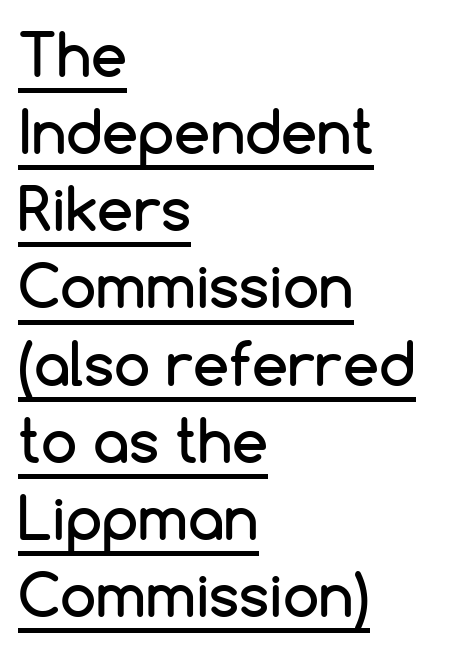
The image shows 58 px sans-serif type, upright; set left-aligned, normal line spacing (1.33x), normal letter spacing, underlined; low stroke contrast and a medium x-height.
